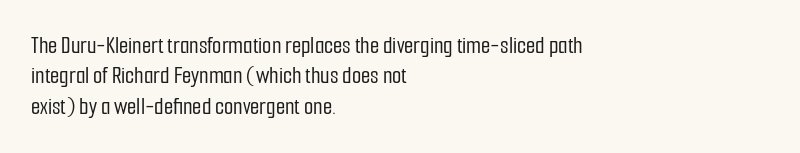
{"italic": "no", "underline": "no", "align": "left", "line_spacing": "normal", "line_spacing_ratio": 1.27, "letter_spacing": "normal", "letter_spacing_em": 0.0, "glyph_px": 24}
